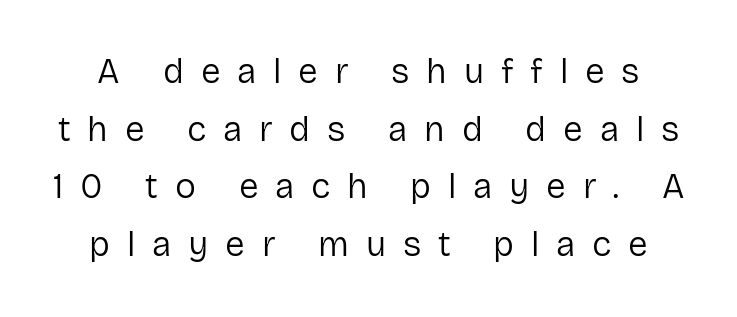
{"serif": "no", "italic": "no", "bold": "no", "weight": "regular", "width": "normal", "stroke_contrast": "low", "x_height": "medium", "monospaced": "no", "underline": "no", "line_spacing": "normal", "line_spacing_ratio": 1.65, "letter_spacing": "wide", "letter_spacing_em": 0.48, "glyph_px": 35}
